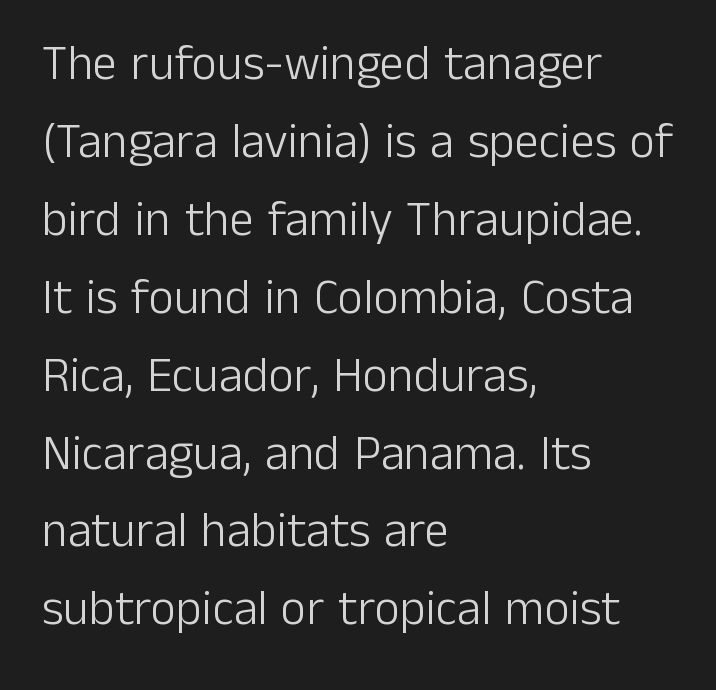
The image shows 49 px light sans-serif type, upright; set left-aligned, normal line spacing (1.59x), normal letter spacing, not underlined; low stroke contrast and a medium x-height.
